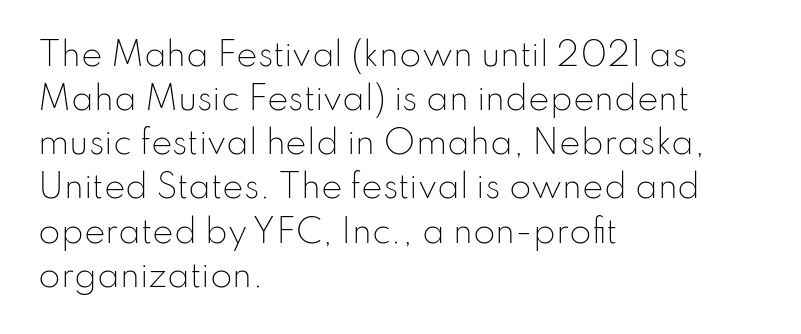
{"serif": "no", "italic": "no", "bold": "no", "weight": "light", "width": "normal", "stroke_contrast": "low", "x_height": "small", "monospaced": "no", "underline": "no", "align": "left", "line_spacing": "normal", "line_spacing_ratio": 1.38, "letter_spacing": "normal", "letter_spacing_em": 0.0, "glyph_px": 32}
